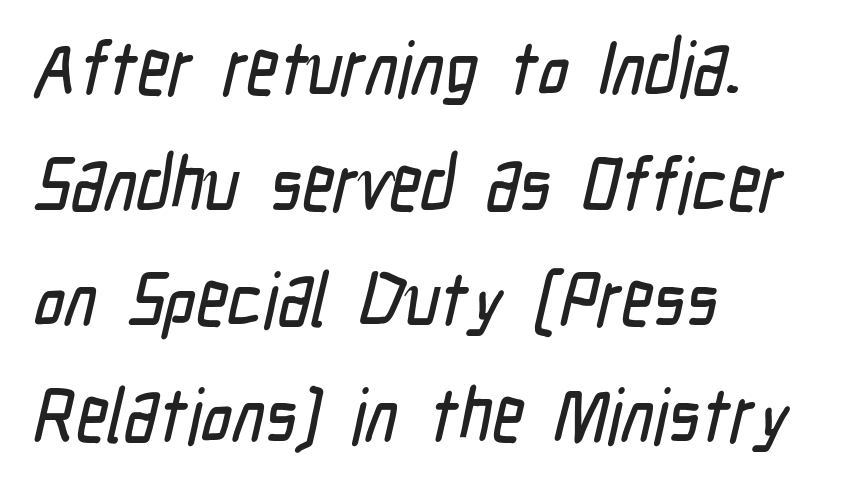
Here the designer chose a conventional face with non-uniform glyph widths. The rag falls on the right side of this text block. Only glyphs here, with clear space below each row. Caption: standard tracking, unaltered. The line-height multiplier appears to be the usual default.
